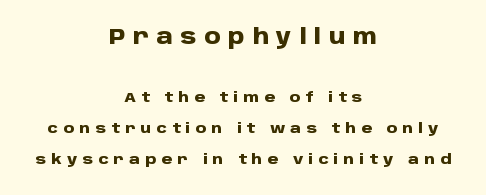
{"italic": "no", "bold": "yes", "underline": "no", "align": "center", "line_spacing": "loose", "line_spacing_ratio": 2.2, "letter_spacing": "wide", "letter_spacing_em": 0.36, "larger_block": "first", "size_ratio": 1.5, "glyph_px": 21}
